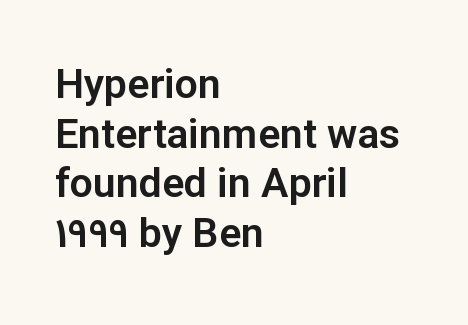
{"serif": "no", "italic": "no", "width": "normal", "stroke_contrast": "low", "x_height": "medium", "monospaced": "no", "underline": "no", "align": "left", "line_spacing_ratio": 1.21, "letter_spacing": "normal", "letter_spacing_em": 0.0, "glyph_px": 41}
